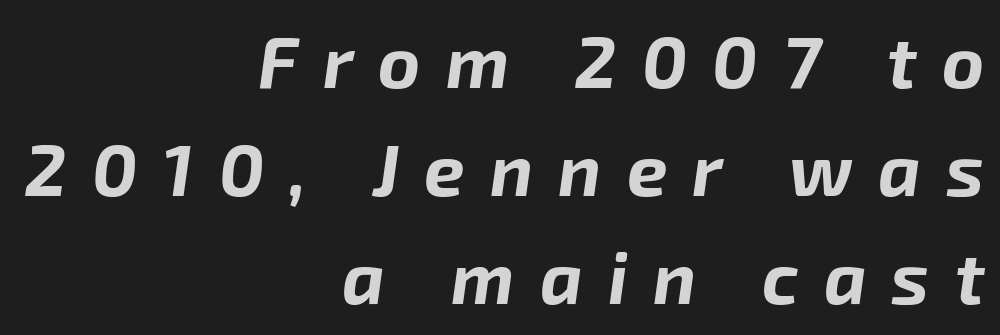
Alignment: flush right. Glyph-to-glyph distance is far greater than everyday printed text. Each row of text sits above clean, open space. Thick stems and heavy bowls — unmistakably bold. The rendering uses natural spacing where letterforms have individual widths. Regarding leading, the lines here are spaced in the standard way.
